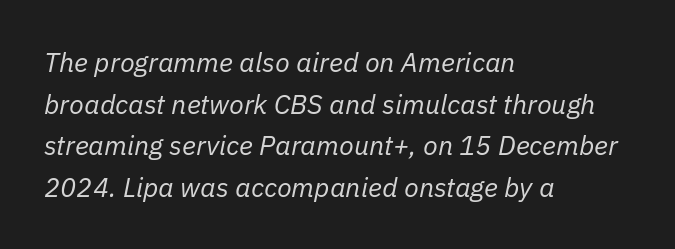
Q: Is the text bold? A: No.
Q: Is the text italic (slanted)? A: Yes, it leans right by about 11 degrees.
Q: Is the text underlined? A: No.
Q: How is the paragraph aligned? A: Left-aligned.
Q: Is the spacing between letters normal or unusually wide? A: Normal.
Q: Is the spacing between lines tight, normal or loose? A: Normal.
